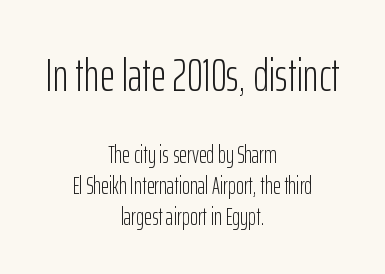
Q: Is the text bold? A: No.
Q: Is the text italic (slanted)? A: No, it is upright.
Q: Is the typeface a serif or a sans-serif typeface? A: Sans-serif.
Q: Is the text underlined? A: No.
Q: How is the paragraph aligned? A: Centered.
Q: Is the spacing between letters normal or unusually wide? A: Normal.
Q: Is the spacing between lines tight, normal or loose? A: Normal.
Q: Which block of text is set in a larger size, the first (top) or the second (bottom)? A: The first (top) one.
Q: Width (condensed, normal, or wide)? A: Condensed.
Q: Stroke contrast? A: Low.
Q: x-height? A: Medium.
Q: Monospaced? A: No.
